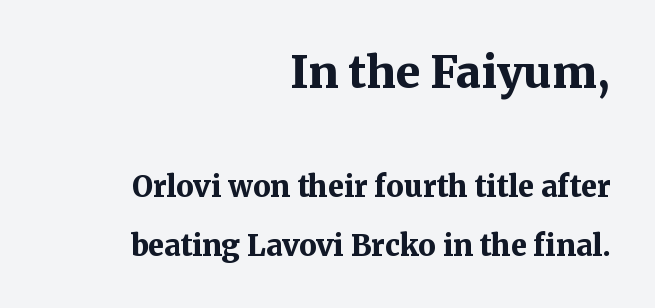
{"serif": "yes", "italic": "no", "bold": "yes", "weight": "bold", "width": "normal", "stroke_contrast": "medium", "x_height": "medium", "monospaced": "no", "underline": "no", "align": "right", "line_spacing": "loose", "line_spacing_ratio": 2.02, "letter_spacing": "normal", "letter_spacing_em": 0.0, "larger_block": "first", "size_ratio": 1.52, "glyph_px": 44}
